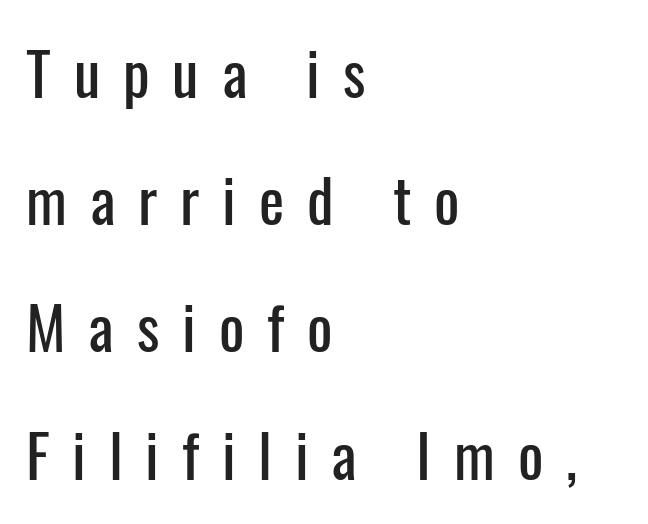
{"serif": "no", "italic": "no", "width": "condensed", "stroke_contrast": "low", "x_height": "medium", "monospaced": "no", "underline": "no", "align": "left", "line_spacing": "loose", "line_spacing_ratio": 2.12, "letter_spacing": "wide", "letter_spacing_em": 0.38, "glyph_px": 60}
